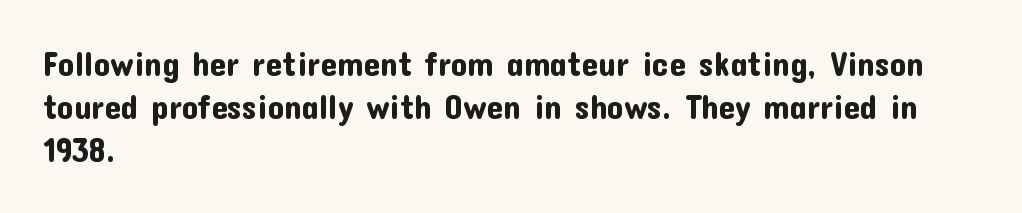
{"serif": "no", "italic": "no", "width": "normal", "stroke_contrast": "low", "x_height": "medium", "monospaced": "no", "underline": "no", "align": "left", "line_spacing": "normal", "line_spacing_ratio": 1.31, "letter_spacing": "normal", "letter_spacing_em": 0.0, "glyph_px": 33}
